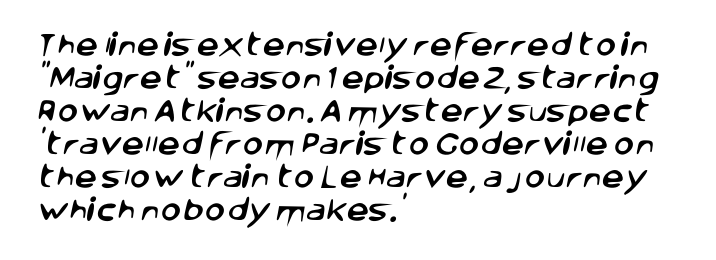
The image shows 25 px text type; set left-aligned, normal line spacing (1.32x), normal letter spacing, not underlined.
